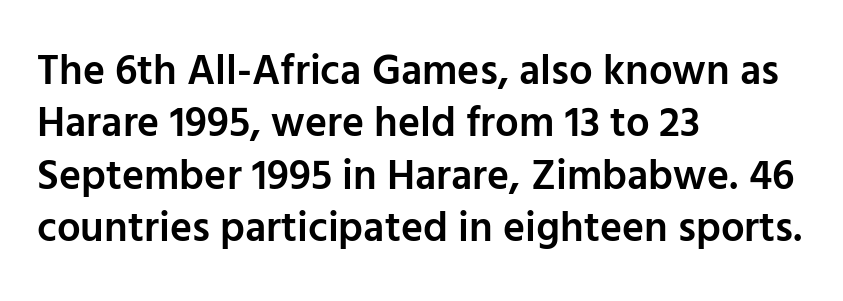
{"serif": "no", "italic": "no", "bold": "semi", "weight": "semibold", "width": "normal", "stroke_contrast": "low", "x_height": "medium", "monospaced": "no", "underline": "no", "align": "left", "line_spacing": "normal", "line_spacing_ratio": 1.25, "letter_spacing": "normal", "letter_spacing_em": 0.0, "glyph_px": 42}
